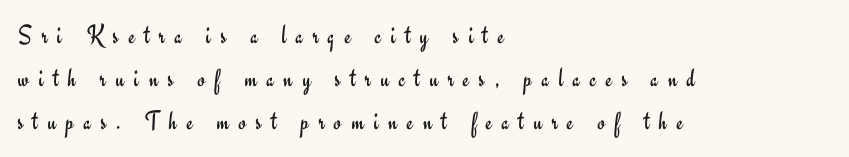
{"bold": "no", "underline": "no", "align": "left", "line_spacing": "normal", "line_spacing_ratio": 1.59, "letter_spacing": "wide", "letter_spacing_em": 0.36, "glyph_px": 27}
